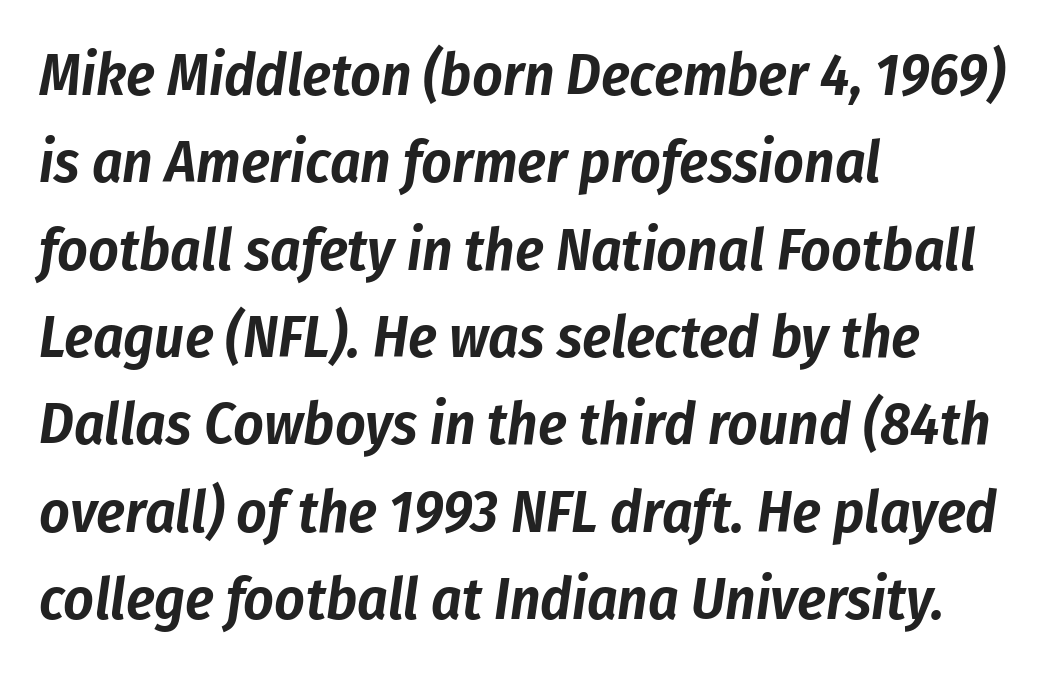
Q: Is the text italic (slanted)? A: Yes, it leans right by about 8 degrees.
Q: Is the text underlined? A: No.
Q: How is the paragraph aligned? A: Left-aligned.
Q: Is the spacing between letters normal or unusually wide? A: Normal.
Q: Is the spacing between lines tight, normal or loose? A: Normal.
Q: Width (condensed, normal, or wide)? A: Condensed.
Q: Stroke contrast? A: Low.
Q: x-height? A: Medium.
Q: Monospaced? A: No.
